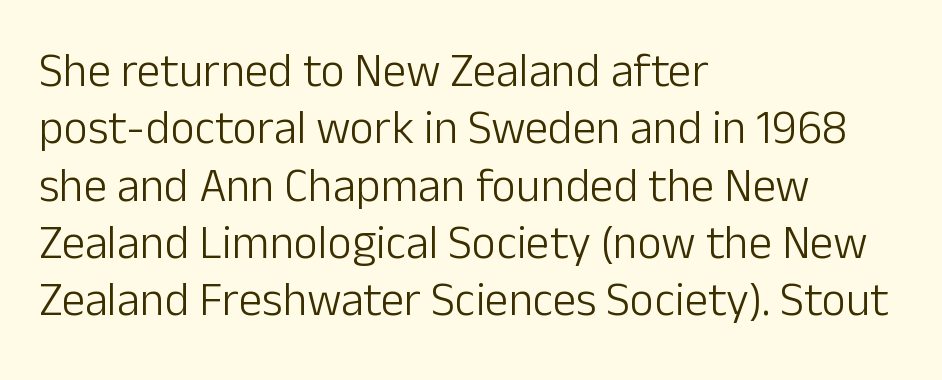
You could not count columns in this text — the font is proportionally spaced. Caption: standard tracking, unaltered. Italic: no, the glyphs are upright roman. Each line starts at the same left margin while the right side varies. The glyphs are unaccompanied by any horizontal stroke below them. The type family on display is of the sans-serif kind.
